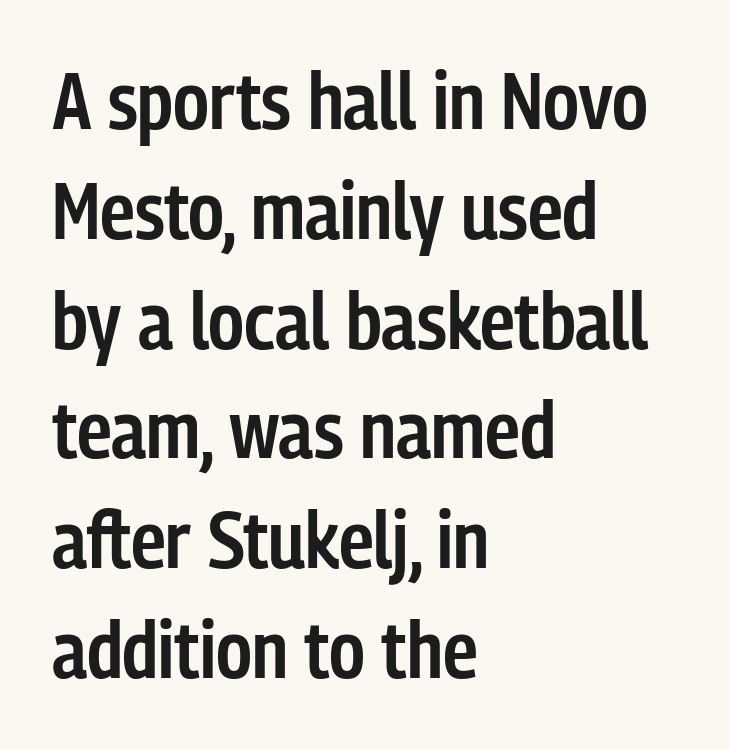
The image shows 79 px semibold, condensed sans-serif type, upright; set left-aligned, normal line spacing (1.39x), normal letter spacing, not underlined; low stroke contrast and a medium x-height.
